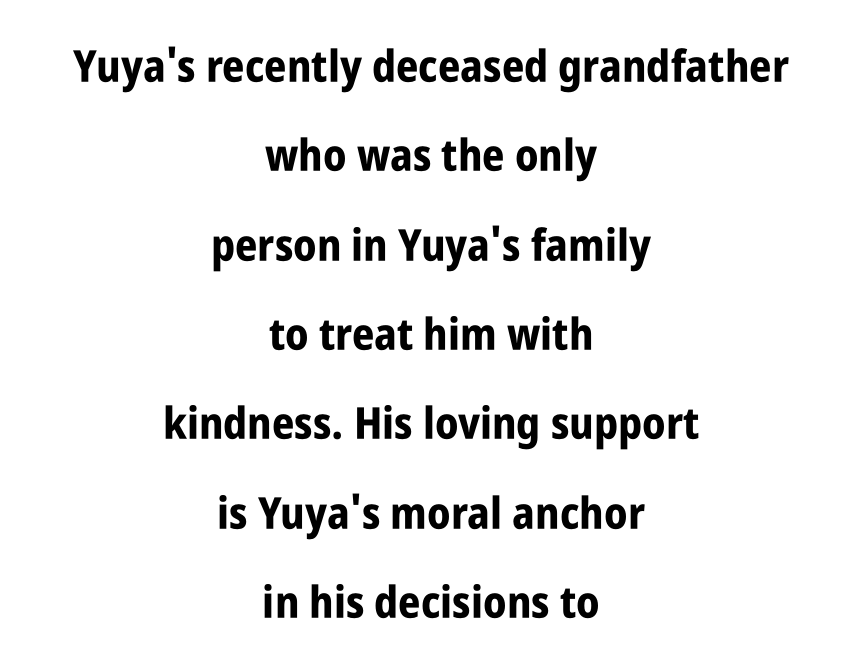
Q: Is the text bold? A: Yes.
Q: Is the text italic (slanted)? A: No, it is upright.
Q: Is the typeface a serif or a sans-serif typeface? A: Sans-serif.
Q: Is the text underlined? A: No.
Q: How is the paragraph aligned? A: Centered.
Q: Is the spacing between letters normal or unusually wide? A: Normal.
Q: Is the spacing between lines tight, normal or loose? A: Loose.
Q: Width (condensed, normal, or wide)? A: Condensed.
Q: Stroke contrast? A: Low.
Q: x-height? A: Large.
Q: Monospaced? A: No.
